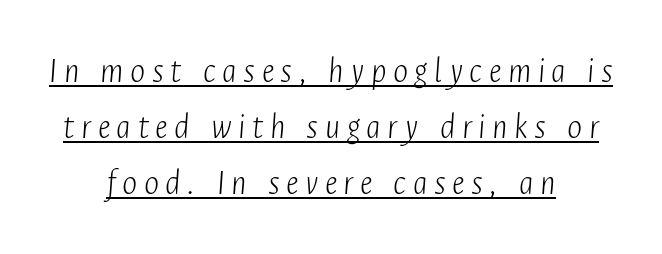
These characters rest on top of a visible drawn line. Think of a printed novel: that variable character pitch is what you see here. An italicized treatment has been applied to the whole sample. The rag falls on both sides of this text block equally. The passage shown is not bold in any degree. Leading: standard.
